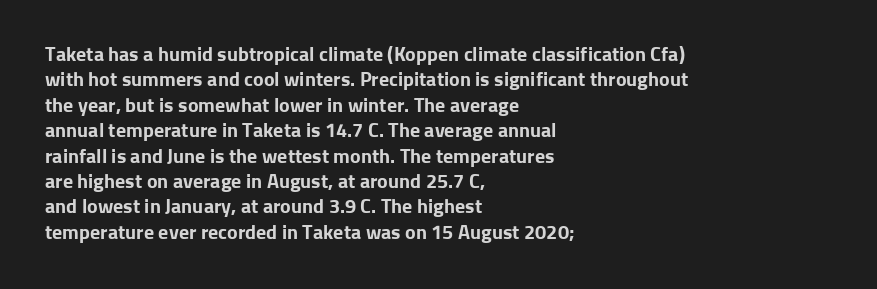
{"italic": "no", "bold": "yes", "underline": "no", "align": "left", "line_spacing": "normal", "line_spacing_ratio": 1.27, "letter_spacing": "normal", "letter_spacing_em": 0.0, "glyph_px": 20}
